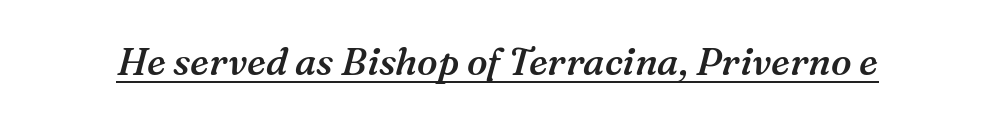
Q: Is the text bold? A: Semi-bold.
Q: Is the text italic (slanted)? A: Yes, it leans right by about 16 degrees.
Q: Is the typeface a serif or a sans-serif typeface? A: Serif.
Q: Is the text underlined? A: Yes.
Q: Is the spacing between letters normal or unusually wide? A: Normal.
Q: Width (condensed, normal, or wide)? A: Normal.
Q: Stroke contrast? A: Medium.
Q: x-height? A: Medium.
Q: Monospaced? A: No.
